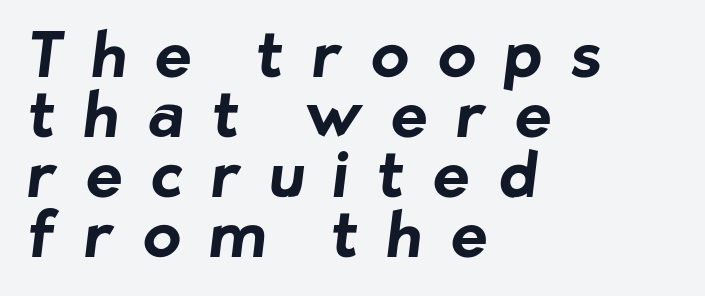
The image shows 62 px bold sans-serif type; set left-aligned, tight line spacing (0.97x), unusually wide letter spacing (+0.46 em), not underlined; low stroke contrast and a medium x-height.
